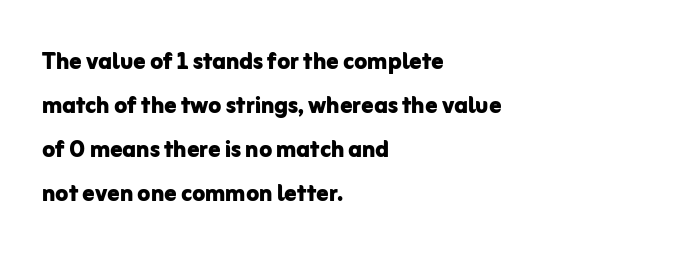
{"serif": "no", "italic": "no", "bold": "yes", "weight": "bold", "width": "normal", "stroke_contrast": "low", "x_height": "medium", "monospaced": "no", "underline": "no", "align": "left", "line_spacing": "normal", "line_spacing_ratio": 1.47, "letter_spacing": "normal", "letter_spacing_em": 0.0, "glyph_px": 30}
